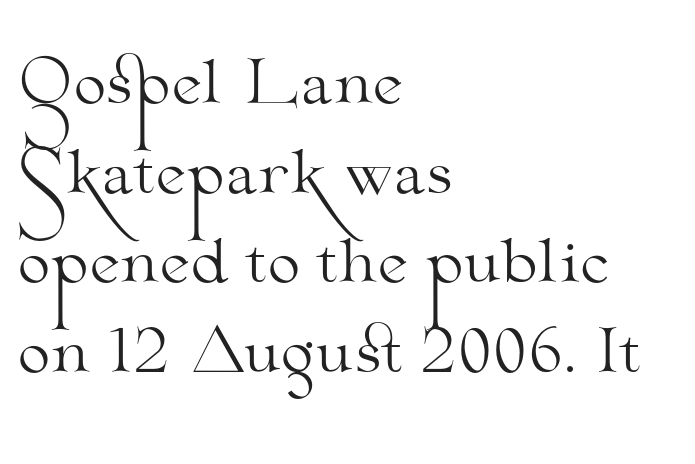
{"serif": "yes", "italic": "no", "bold": "no", "weight": "light", "width": "wide", "stroke_contrast": "medium", "x_height": "small", "monospaced": "no", "underline": "no", "align": "left", "line_spacing": "normal", "line_spacing_ratio": 1.52, "letter_spacing": "normal", "letter_spacing_em": 0.0, "glyph_px": 59}
